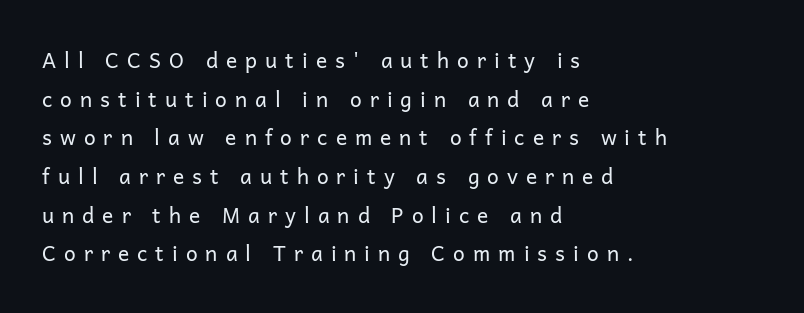
The image shows 21 px text type, upright; set left-aligned, line spacing 1.84x, unusually wide letter spacing (+0.38 em), not underlined.
